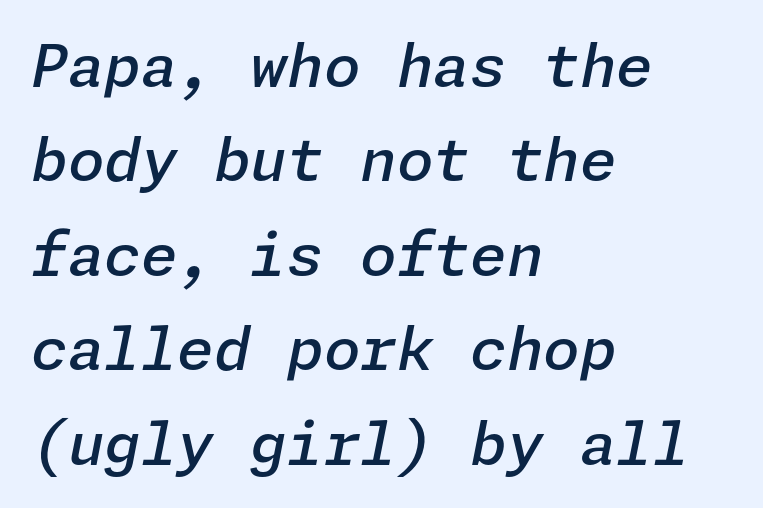
The image shows 59 px semibold type, italic (leaning right); set left-aligned, normal line spacing (1.6x), normal letter spacing, not underlined; low stroke contrast and a medium x-height.
